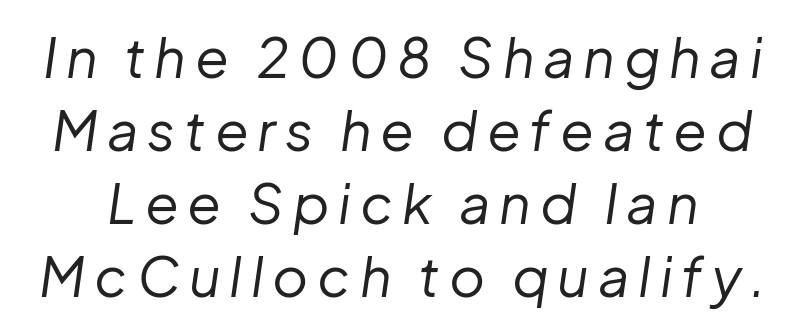
Q: Is the text bold? A: No.
Q: Is the text italic (slanted)? A: Yes, it leans right by about 8 degrees.
Q: Is the text underlined? A: No.
Q: Is the spacing between lines tight, normal or loose? A: Normal.
Q: Width (condensed, normal, or wide)? A: Normal.
Q: Stroke contrast? A: Low.
Q: x-height? A: Medium.
Q: Monospaced? A: No.
